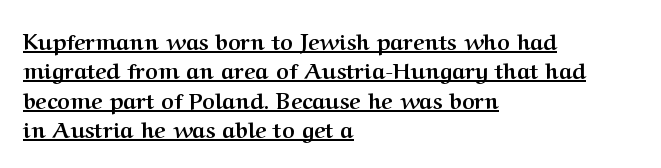
Q: Is the text bold? A: Yes.
Q: Is the text italic (slanted)? A: No, it is upright.
Q: Is the text underlined? A: Yes.
Q: How is the paragraph aligned? A: Left-aligned.
Q: Is the spacing between letters normal or unusually wide? A: Normal.
Q: Is the spacing between lines tight, normal or loose? A: Normal.
